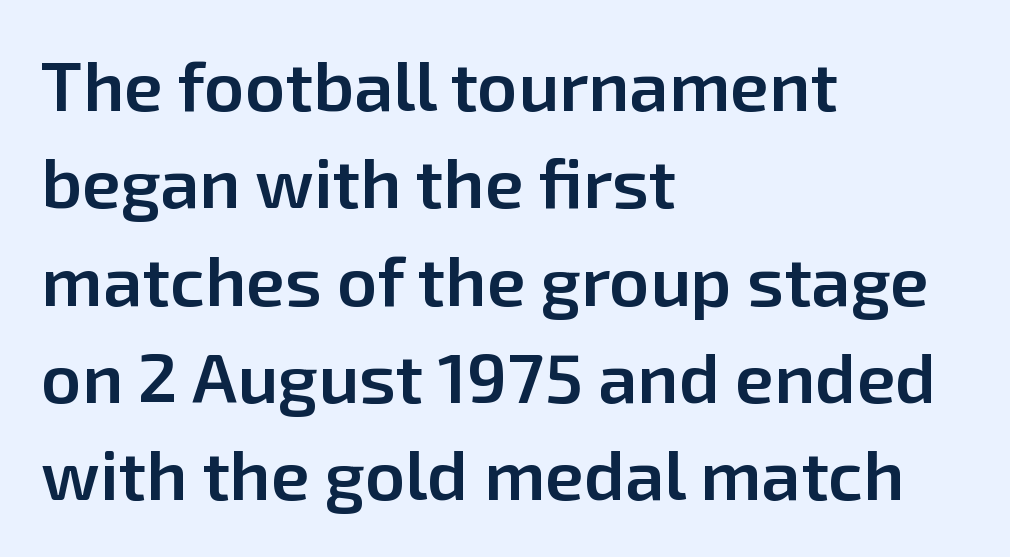
{"serif": "no", "italic": "no", "bold": "semi", "weight": "semibold", "width": "normal", "stroke_contrast": "low", "x_height": "medium", "monospaced": "no", "underline": "no", "align": "left", "line_spacing": "normal", "line_spacing_ratio": 1.39, "letter_spacing": "normal", "letter_spacing_em": 0.0, "glyph_px": 70}
